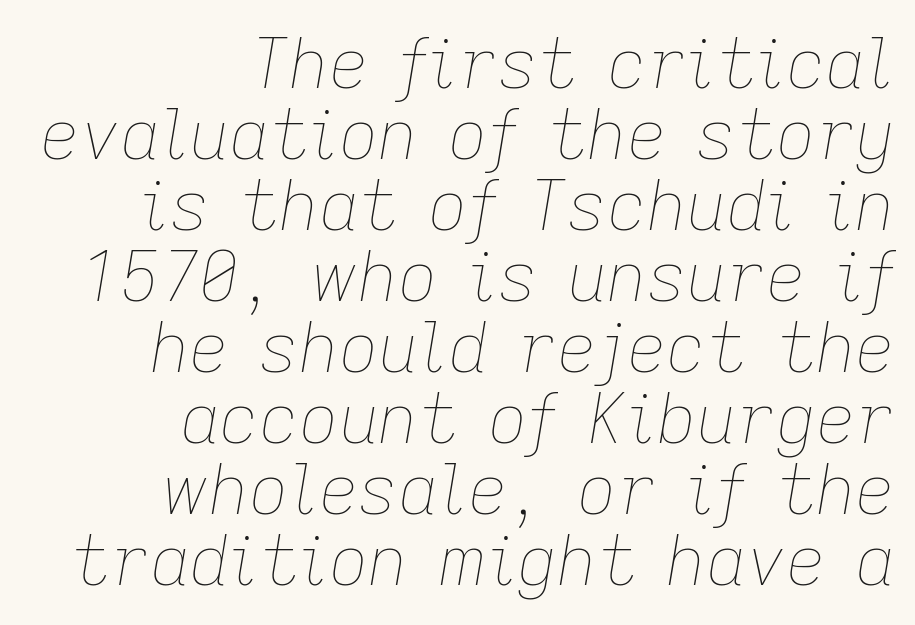
Q: Is the text bold? A: No.
Q: Is the text italic (slanted)? A: Yes, it leans right by about 9 degrees.
Q: Is the text underlined? A: No.
Q: How is the paragraph aligned? A: Right-aligned.
Q: Is the spacing between letters normal or unusually wide? A: Normal.
Q: Is the spacing between lines tight, normal or loose? A: Tight.
Q: Width (condensed, normal, or wide)? A: Normal.
Q: Stroke contrast? A: Low.
Q: x-height? A: Medium.
Q: Monospaced? A: No.
